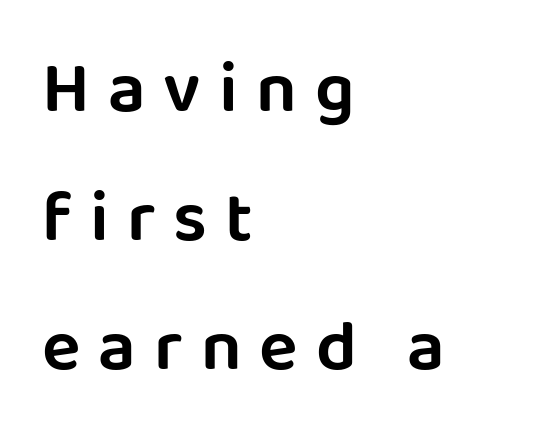
The image shows 72 px sans-serif type, upright; set left-aligned, line spacing 1.79x, unusually wide letter spacing (+0.25 em), not underlined; low stroke contrast and a large x-height.
